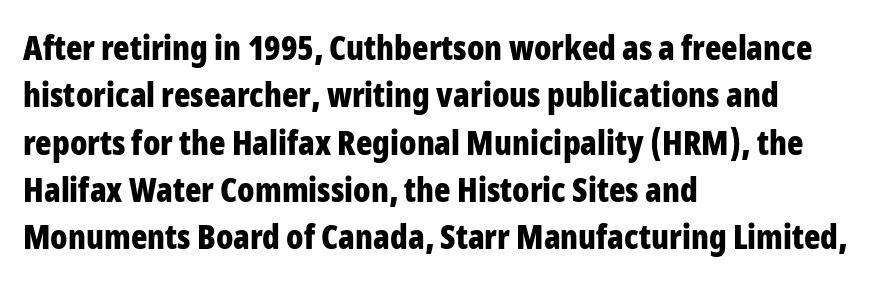
Q: Is the text bold? A: Yes.
Q: Is the text italic (slanted)? A: No, it is upright.
Q: Is the typeface a serif or a sans-serif typeface? A: Sans-serif.
Q: Is the text underlined? A: No.
Q: How is the paragraph aligned? A: Left-aligned.
Q: Is the spacing between letters normal or unusually wide? A: Normal.
Q: Is the spacing between lines tight, normal or loose? A: Normal.
Q: Width (condensed, normal, or wide)? A: Condensed.
Q: Stroke contrast? A: Low.
Q: x-height? A: Medium.
Q: Monospaced? A: No.
